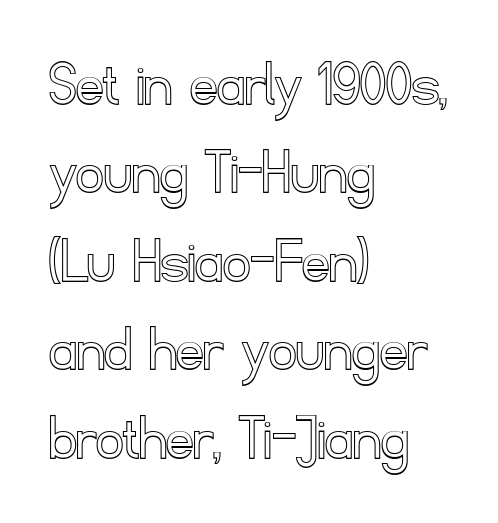
Q: Is the text italic (slanted)? A: No, it is upright.
Q: Is the text underlined? A: No.
Q: How is the paragraph aligned? A: Left-aligned.
Q: Is the spacing between letters normal or unusually wide? A: Normal.
Q: Is the spacing between lines tight, normal or loose? A: Normal.
Q: Width (condensed, normal, or wide)? A: Normal.
Q: x-height? A: Small.
Q: Monospaced? A: No.
